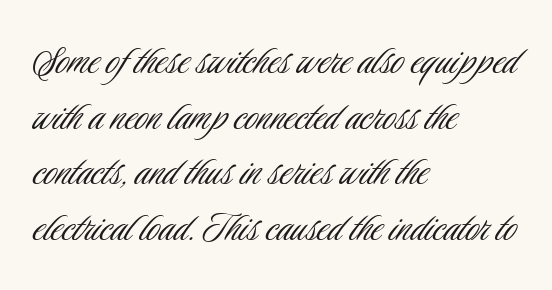
The image shows 46 px light, condensed sans-serif type; set left-aligned, line spacing 1.21x, normal letter spacing, not underlined; low stroke contrast and a small x-height.
